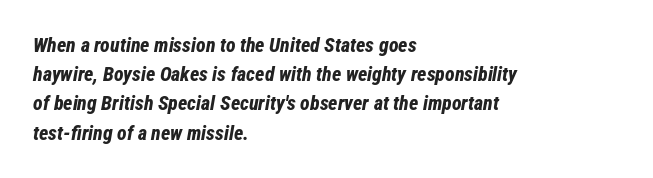
I'd describe the lettering as bold — thick and assertive. The specimen reads as italic at a glance. The words here are not underlined. Honestly, the row spacing looks completely unremarkable.
